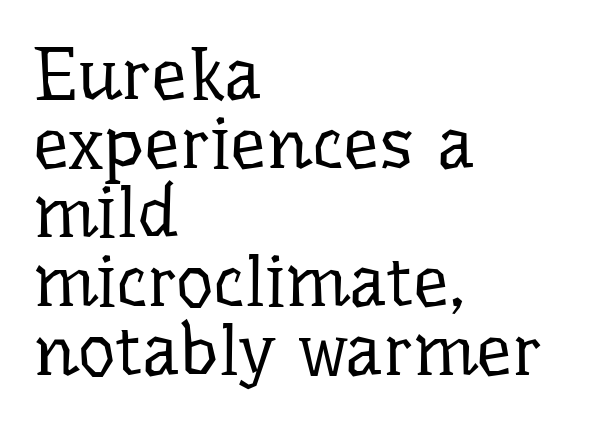
In terms of leading, this rendering errs on the cramped side. The rendering keeps characters at their native spacing. Classification — serif. Is the stroke heavy? The answer is a plain regular-or-lighter.
